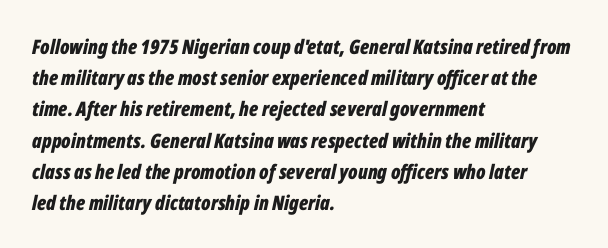
{"italic": "yes", "lean": "right", "slant_degrees": 12, "bold": "yes", "underline": "no", "align": "left", "line_spacing": "normal", "line_spacing_ratio": 1.56, "letter_spacing": "normal", "letter_spacing_em": 0.0, "glyph_px": 20}
